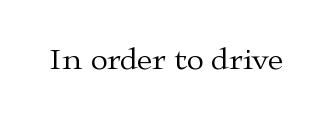
Q: Is the text bold? A: No.
Q: Is the text italic (slanted)? A: No, it is upright.
Q: Is the typeface a serif or a sans-serif typeface? A: Serif.
Q: Is the text underlined? A: No.
Q: Is the spacing between letters normal or unusually wide? A: Normal.
Q: Width (condensed, normal, or wide)? A: Wide.
Q: Stroke contrast? A: Medium.
Q: x-height? A: Medium.
Q: Monospaced? A: No.
